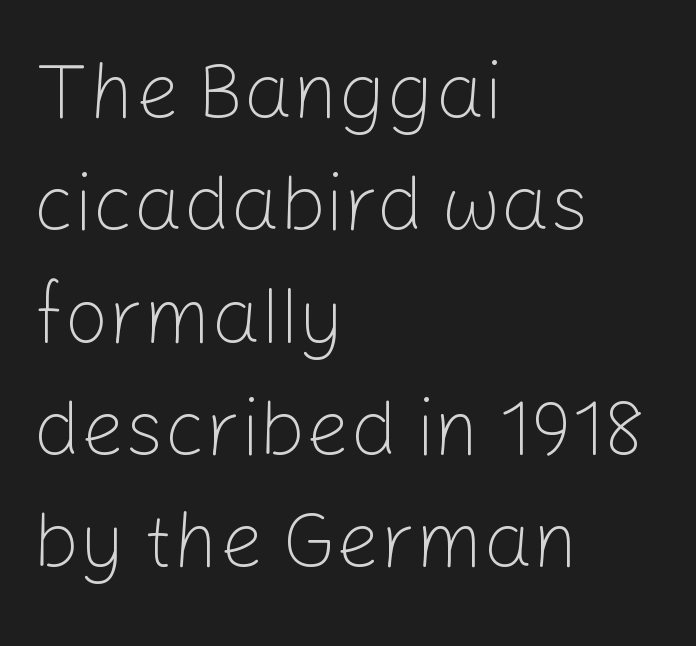
The image shows 78 px light sans-serif type, upright; set left-aligned, normal line spacing (1.44x), normal letter spacing, not underlined; low stroke contrast and a medium x-height.
